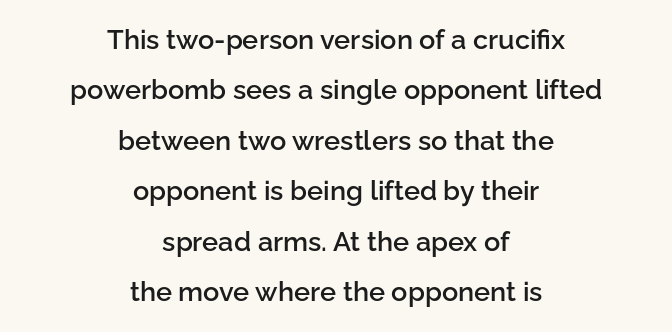
The image shows 27 px text type, upright; set centered, line spacing 1.87x, normal letter spacing, not underlined.
